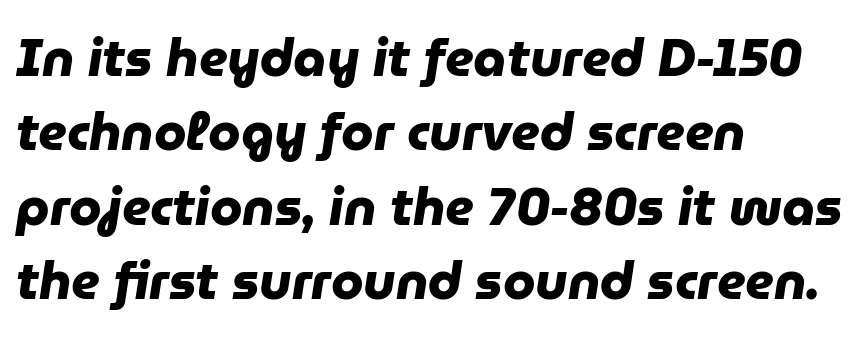
{"serif": "no", "bold": "yes", "weight": "heavy", "width": "normal", "stroke_contrast": "low", "x_height": "medium", "monospaced": "no", "underline": "no", "align": "left", "line_spacing": "normal", "line_spacing_ratio": 1.43, "letter_spacing": "normal", "letter_spacing_em": 0.0, "glyph_px": 52}
